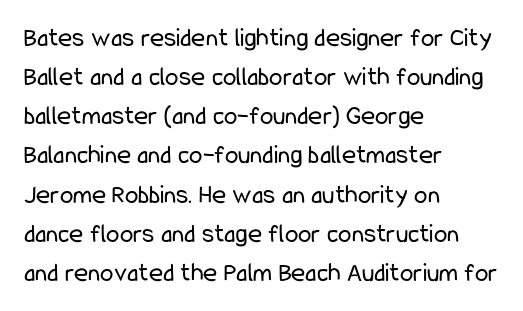
The image shows 27 px text type, upright; set left-aligned, normal line spacing (1.45x), normal letter spacing, not underlined.
